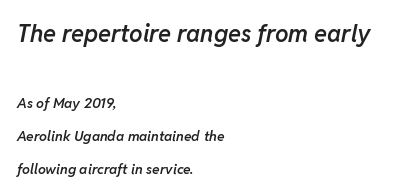
Q: Is the text bold? A: Semi-bold.
Q: Is the text italic (slanted)? A: Yes, it leans right by about 11 degrees.
Q: Is the text underlined? A: No.
Q: How is the paragraph aligned? A: Left-aligned.
Q: Is the spacing between letters normal or unusually wide? A: Normal.
Q: Is the spacing between lines tight, normal or loose? A: Loose.
Q: Which block of text is set in a larger size, the first (top) or the second (bottom)? A: The first (top) one.
